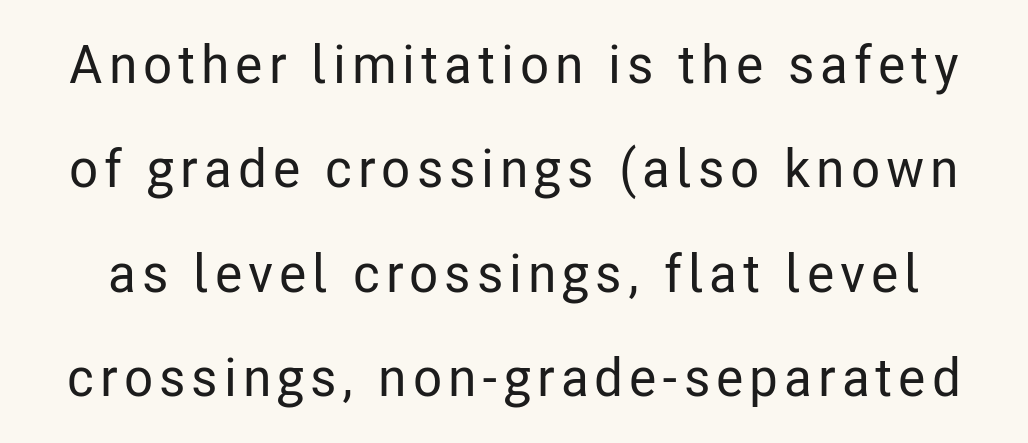
Q: Is the text italic (slanted)? A: No, it is upright.
Q: Is the typeface a serif or a sans-serif typeface? A: Sans-serif.
Q: Is the text underlined? A: No.
Q: Is the spacing between lines tight, normal or loose? A: Loose.
Q: Width (condensed, normal, or wide)? A: Condensed.
Q: Stroke contrast? A: Low.
Q: x-height? A: Medium.
Q: Monospaced? A: No.
